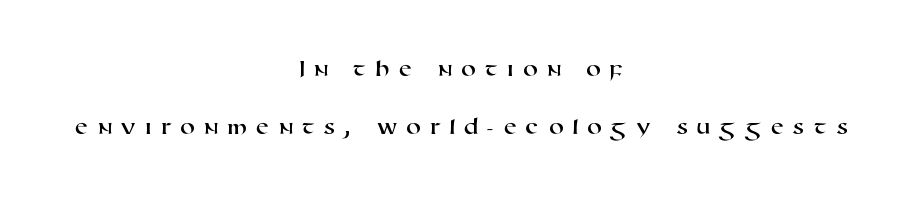
{"underline": "no", "align": "center", "line_spacing": "loose", "line_spacing_ratio": 2.43, "letter_spacing": "wide", "letter_spacing_em": 0.36, "glyph_px": 24}
